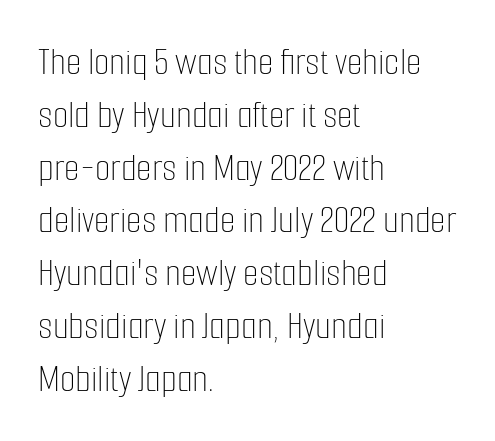
Nope, not italic — everything's standing straight. Is this a heavy cut? Hardly; it is regular or lighter. Look at the tracking — it's just the regular setting, nothing added. Which margin do the lines hug? The left one — the right edge is uneven. One glance says typical: line gaps are just what's usual. Varying glyph widths throughout — classic text-font behaviour.
